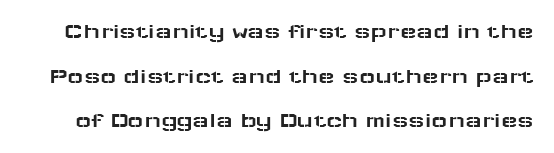
Q: Is the text italic (slanted)? A: No, it is upright.
Q: Is the text underlined? A: No.
Q: Is the spacing between letters normal or unusually wide? A: Normal.
Q: Is the spacing between lines tight, normal or loose? A: Loose.
